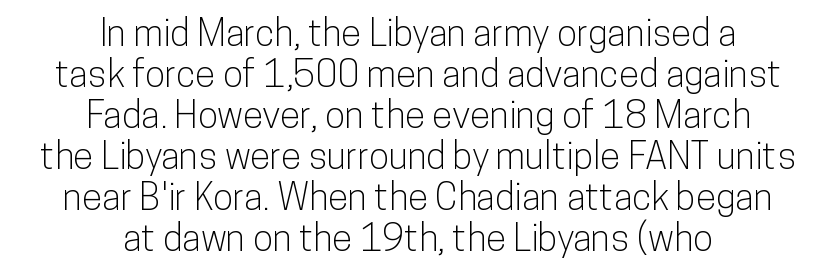
Q: Is the text italic (slanted)? A: No, it is upright.
Q: Is the typeface a serif or a sans-serif typeface? A: Sans-serif.
Q: Is the text underlined? A: No.
Q: How is the paragraph aligned? A: Centered.
Q: Is the spacing between letters normal or unusually wide? A: Normal.
Q: Is the spacing between lines tight, normal or loose? A: Tight.
Q: Width (condensed, normal, or wide)? A: Condensed.
Q: Stroke contrast? A: Low.
Q: x-height? A: Medium.
Q: Monospaced? A: No.
